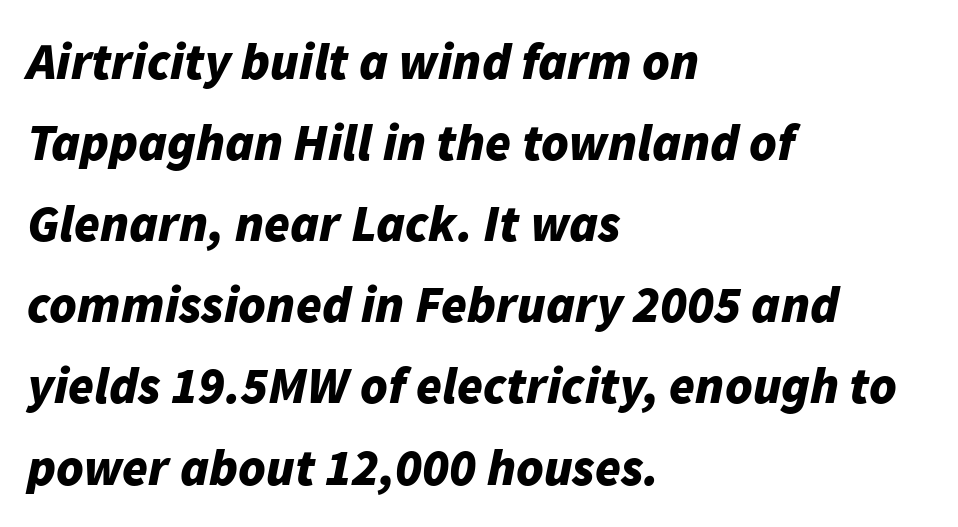
Q: Is the text bold? A: Yes.
Q: Is the text italic (slanted)? A: Yes, it leans right by about 11 degrees.
Q: Is the text underlined? A: No.
Q: How is the paragraph aligned? A: Left-aligned.
Q: Is the spacing between letters normal or unusually wide? A: Normal.
Q: Is the spacing between lines tight, normal or loose? A: Normal.
Q: Width (condensed, normal, or wide)? A: Normal.
Q: Stroke contrast? A: Low.
Q: x-height? A: Medium.
Q: Monospaced? A: No.
